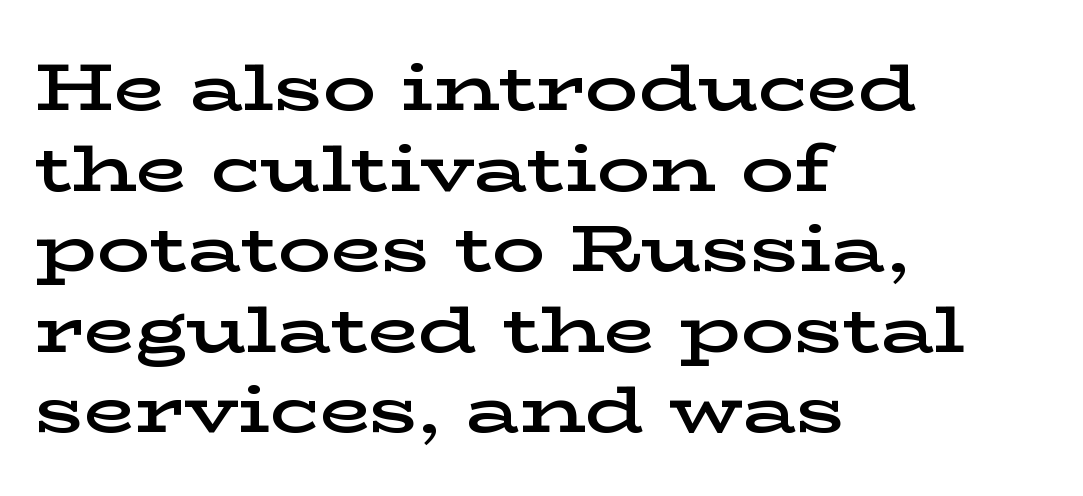
Q: Is the text bold? A: Semi-bold.
Q: Is the text italic (slanted)? A: No, it is upright.
Q: Is the typeface a serif or a sans-serif typeface? A: Serif.
Q: Is the text underlined? A: No.
Q: How is the paragraph aligned? A: Left-aligned.
Q: Is the spacing between letters normal or unusually wide? A: Normal.
Q: Width (condensed, normal, or wide)? A: Wide.
Q: Stroke contrast? A: Low.
Q: x-height? A: Medium.
Q: Monospaced? A: No.
